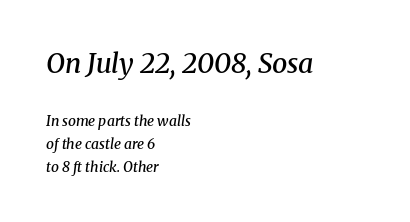
The image shows 27 px text type, italic (leaning right); set left-aligned, normal line spacing (1.64x), normal letter spacing, not underlined; the first (top) block is 1.93x larger.
